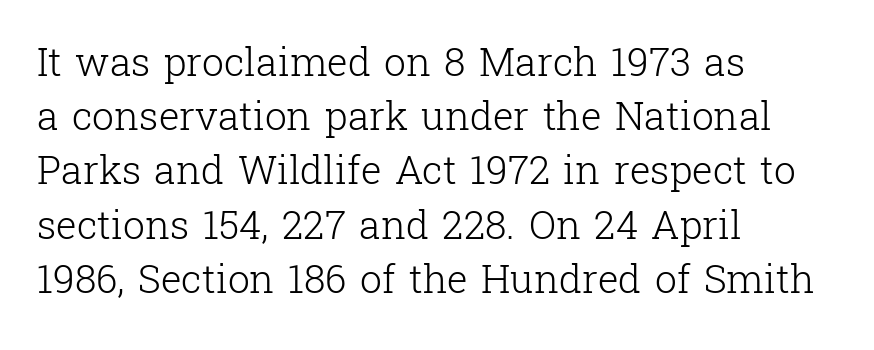
The image shows 39 px light serif type, upright; set left-aligned, normal line spacing (1.39x), normal letter spacing, not underlined; low stroke contrast and a medium x-height.
